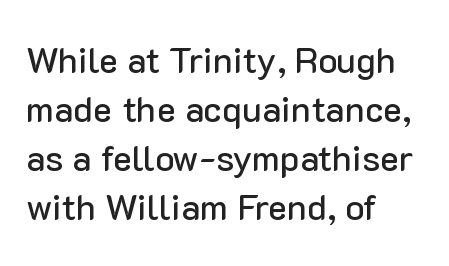
Q: Is the text italic (slanted)? A: No, it is upright.
Q: Is the typeface a serif or a sans-serif typeface? A: Sans-serif.
Q: Is the text underlined? A: No.
Q: How is the paragraph aligned? A: Left-aligned.
Q: Is the spacing between letters normal or unusually wide? A: Normal.
Q: Is the spacing between lines tight, normal or loose? A: Normal.
Q: Width (condensed, normal, or wide)? A: Normal.
Q: Stroke contrast? A: Low.
Q: x-height? A: Medium.
Q: Monospaced? A: No.
